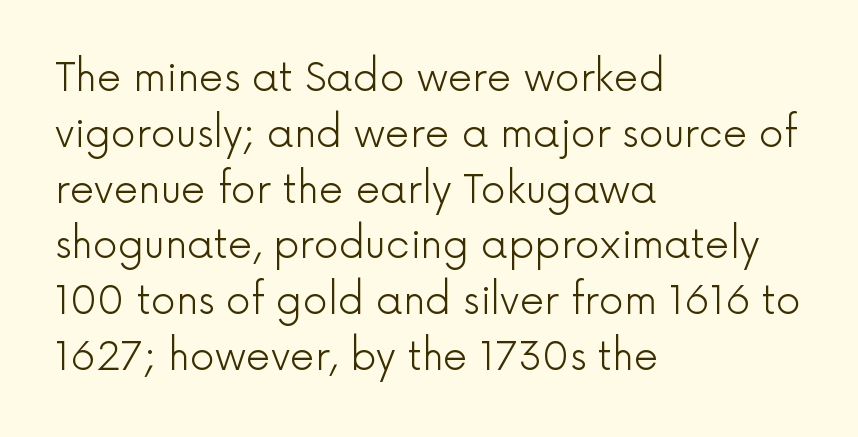
Q: Is the text bold? A: No.
Q: Is the text italic (slanted)? A: No, it is upright.
Q: Is the typeface a serif or a sans-serif typeface? A: Sans-serif.
Q: Is the text underlined? A: No.
Q: How is the paragraph aligned? A: Left-aligned.
Q: Is the spacing between letters normal or unusually wide? A: Normal.
Q: Is the spacing between lines tight, normal or loose? A: Normal.
Q: Width (condensed, normal, or wide)? A: Normal.
Q: x-height? A: Medium.
Q: Monospaced? A: No.
